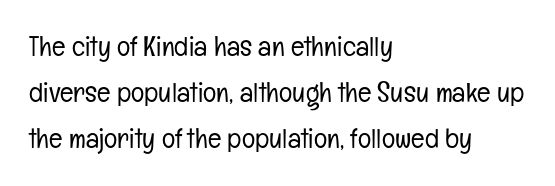
{"serif": "no", "italic": "no", "bold": "no", "weight": "light", "width": "condensed", "stroke_contrast": "low", "x_height": "medium", "monospaced": "no", "underline": "no", "align": "left", "line_spacing": "normal", "line_spacing_ratio": 1.64, "letter_spacing": "normal", "letter_spacing_em": 0.0, "glyph_px": 28}
